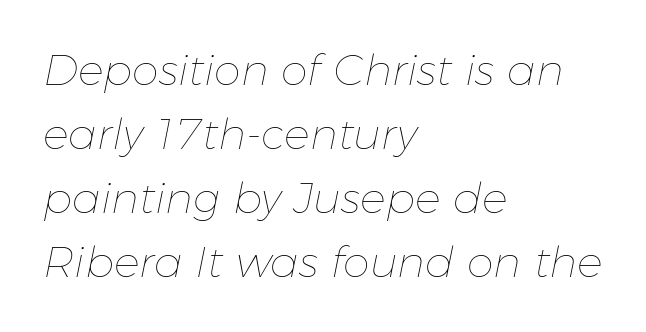
Q: Is the text bold? A: No.
Q: Is the text italic (slanted)? A: Yes, it leans right by about 11 degrees.
Q: Is the text underlined? A: No.
Q: How is the paragraph aligned? A: Left-aligned.
Q: Is the spacing between letters normal or unusually wide? A: Normal.
Q: Is the spacing between lines tight, normal or loose? A: Normal.
Q: Width (condensed, normal, or wide)? A: Normal.
Q: Stroke contrast? A: Low.
Q: x-height? A: Medium.
Q: Monospaced? A: No.
